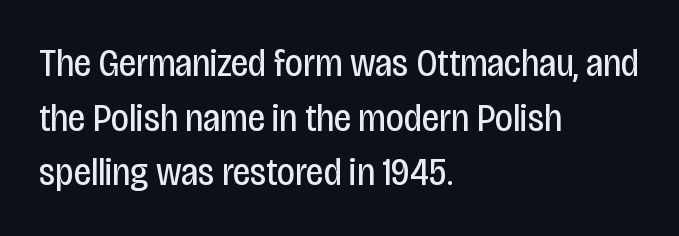
{"serif": "no", "italic": "no", "bold": "no", "weight": "regular", "width": "condensed", "stroke_contrast": "low", "x_height": "large", "monospaced": "no", "underline": "no", "align": "left", "line_spacing": "normal", "line_spacing_ratio": 1.4, "letter_spacing": "normal", "letter_spacing_em": 0.0, "glyph_px": 39}
